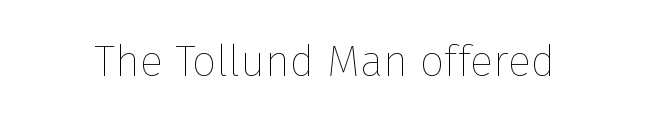
Q: Is the text bold? A: No.
Q: Is the text italic (slanted)? A: No, it is upright.
Q: Is the text underlined? A: No.
Q: Is the spacing between letters normal or unusually wide? A: Normal.
Q: Width (condensed, normal, or wide)? A: Normal.
Q: Stroke contrast? A: Low.
Q: x-height? A: Medium.
Q: Monospaced? A: No.
